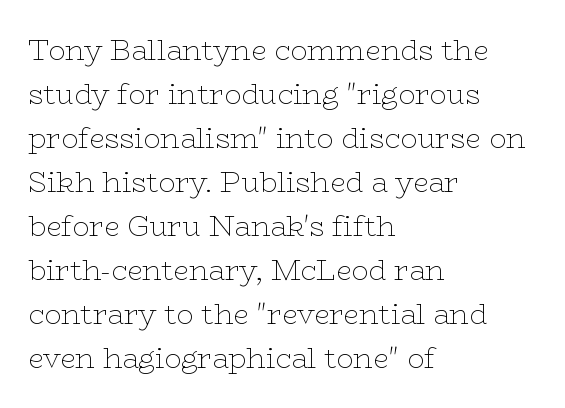
The image shows 28 px thin, wide serif type, upright; set left-aligned, normal line spacing (1.57x), normal letter spacing, not underlined; low stroke contrast and a medium x-height.
